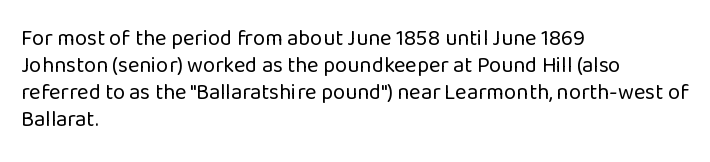
Q: Is the text bold? A: No.
Q: Is the text italic (slanted)? A: No, it is upright.
Q: Is the text underlined? A: No.
Q: How is the paragraph aligned? A: Left-aligned.
Q: Is the spacing between letters normal or unusually wide? A: Normal.
